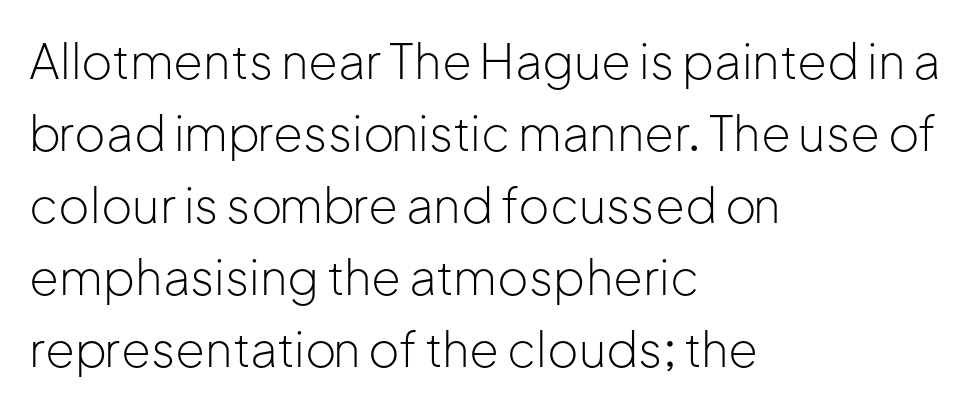
The image shows 48 px light sans-serif type, upright; set left-aligned, normal line spacing (1.5x), normal letter spacing, not underlined; low stroke contrast and a medium x-height.
